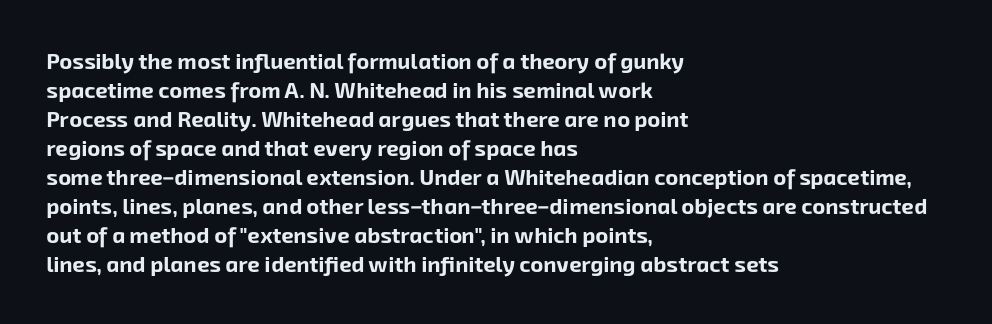
{"bold": "yes", "underline": "no", "align": "left", "line_spacing": "normal", "line_spacing_ratio": 1.32, "letter_spacing": "normal", "letter_spacing_em": 0.0, "glyph_px": 22}
